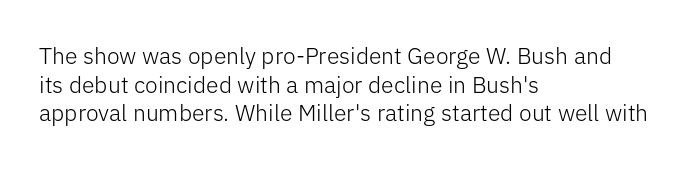
The image shows 23 px text type, upright; set left-aligned, line spacing 1.24x, normal letter spacing, not underlined.
